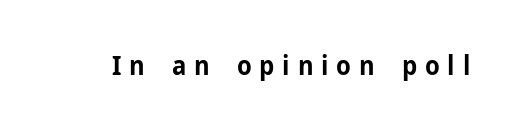
The image shows 26 px bold type, upright; set unusually wide letter spacing (+0.3 em), not underlined.
